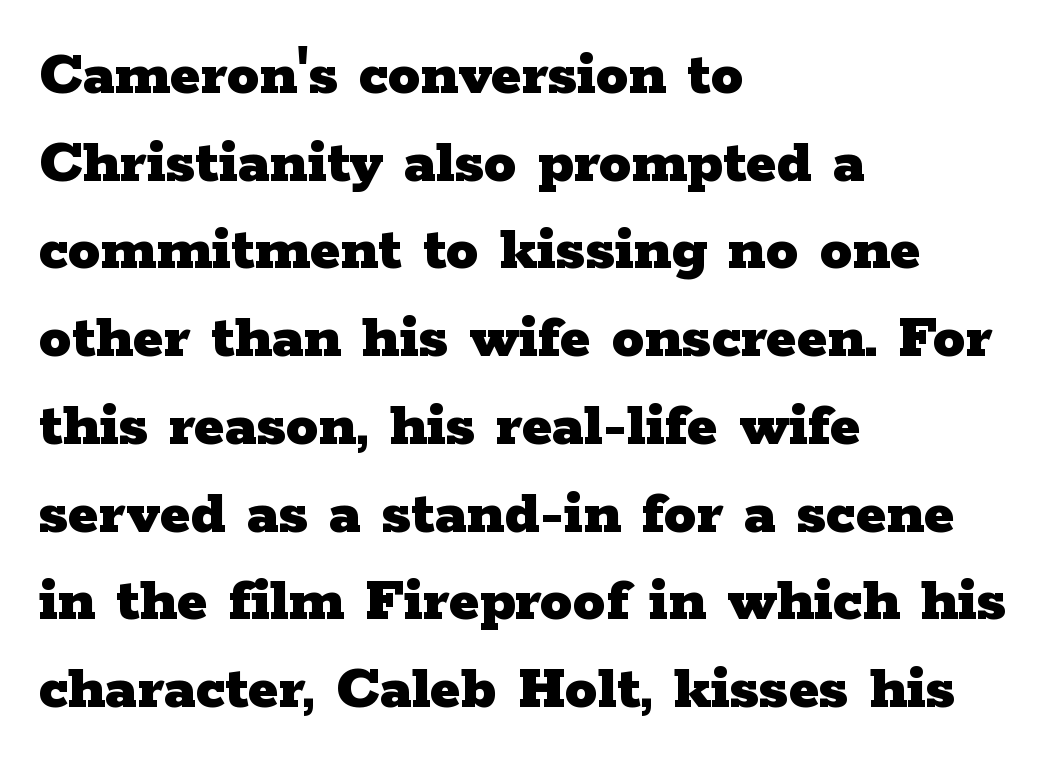
The specimen reads as upright at a glance. Which margin do the lines hug? The left one — the right edge is uneven. This sample has the flowing, uneven cadence of proportional lettering. This is serif lettering, the kind often seen in printed books. A bare baseline throughout the passage. The strokes are fattened all the way to bold.
